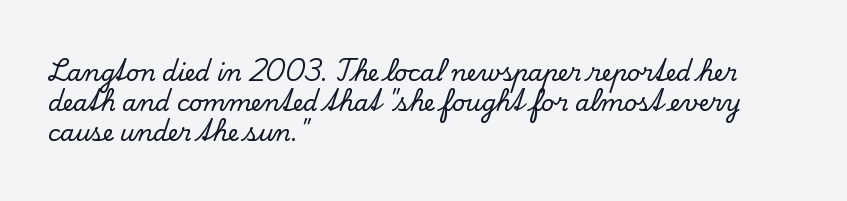
The image shows 23 px text type; set left-aligned, normal line spacing (1.3x), normal letter spacing, not underlined.
